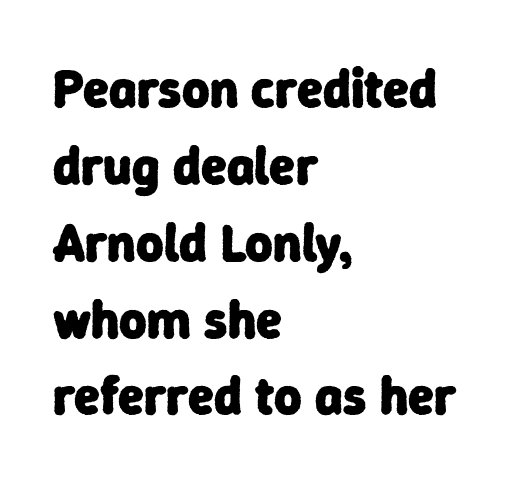
The image shows 53 px heavy sans-serif type; set left-aligned, normal line spacing (1.45x), normal letter spacing, not underlined; low stroke contrast and a medium x-height.
